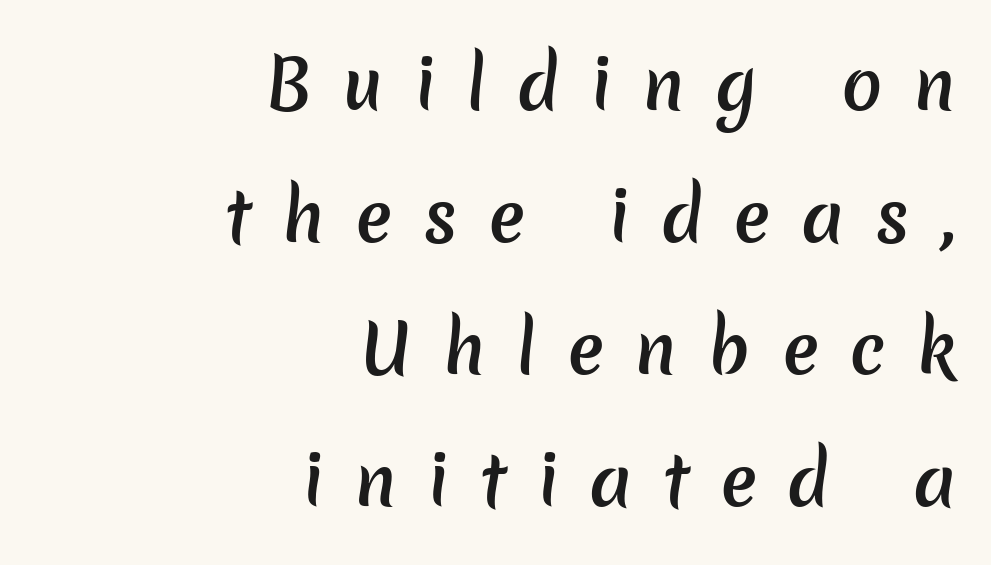
Q: Is the text bold? A: Semi-bold.
Q: Is the typeface a serif or a sans-serif typeface? A: Sans-serif.
Q: Is the text underlined? A: No.
Q: How is the paragraph aligned? A: Right-aligned.
Q: Is the spacing between letters normal or unusually wide? A: Unusually wide.
Q: Is the spacing between lines tight, normal or loose? A: Loose.
Q: Width (condensed, normal, or wide)? A: Normal.
Q: Stroke contrast? A: Low.
Q: x-height? A: Medium.
Q: Monospaced? A: No.
